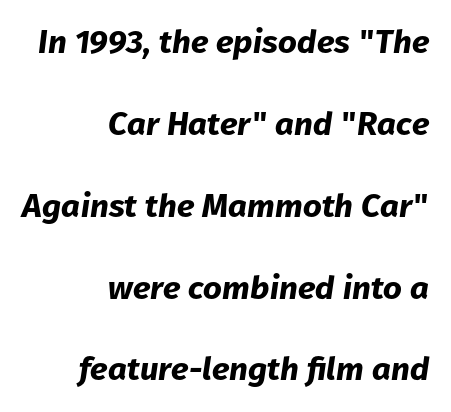
{"italic": "yes", "lean": "right", "slant_degrees": 8, "bold": "yes", "weight": "bold", "width": "normal", "stroke_contrast": "low", "x_height": "medium", "monospaced": "no", "underline": "no", "align": "right", "line_spacing": "loose", "line_spacing_ratio": 2.48, "letter_spacing": "normal", "letter_spacing_em": 0.0, "glyph_px": 33}
